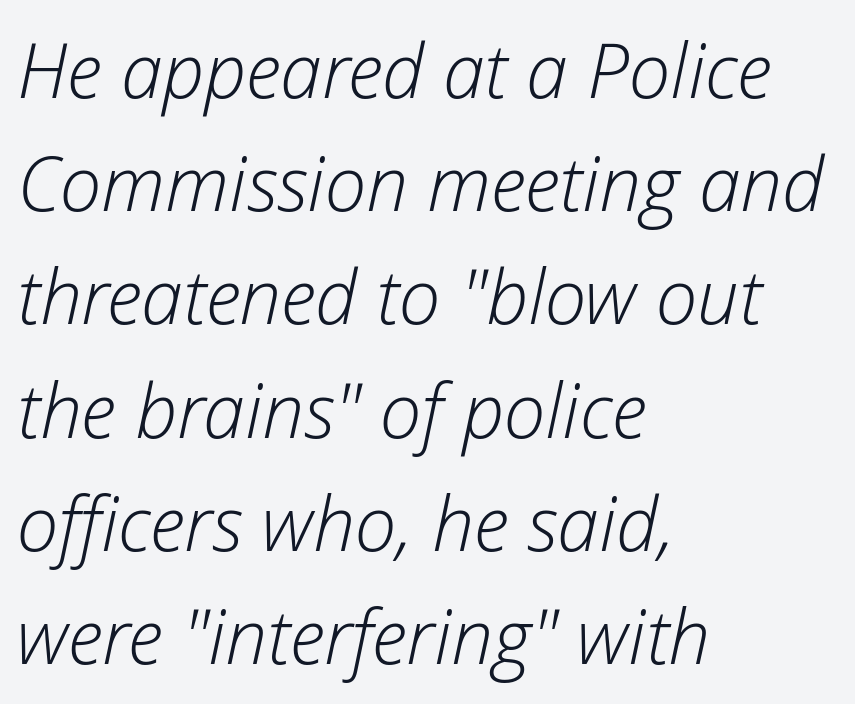
The weight would be labelled regular, book, light, or lighter still. Line starts are locked; line ends wander. Looking at the ascenders, they clearly lean. The letterforms sit shoulder to shoulder at normal distance. The area under the type is left untouched. A typesetter would call this proportional, since set widths differ per character.
